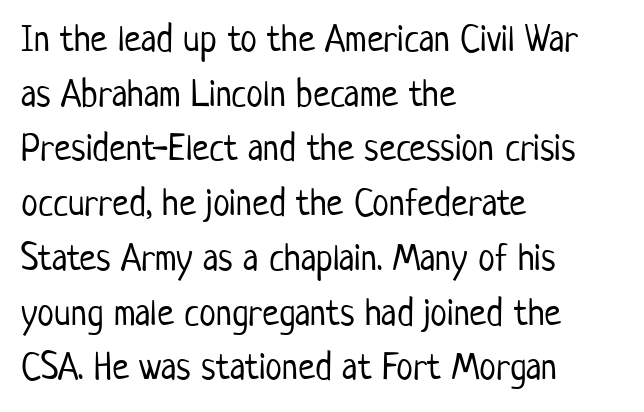
{"serif": "no", "italic": "no", "bold": "no", "weight": "light", "width": "condensed", "stroke_contrast": "low", "x_height": "medium", "monospaced": "no", "underline": "no", "align": "left", "line_spacing": "normal", "line_spacing_ratio": 1.44, "letter_spacing": "normal", "letter_spacing_em": 0.0, "glyph_px": 38}
